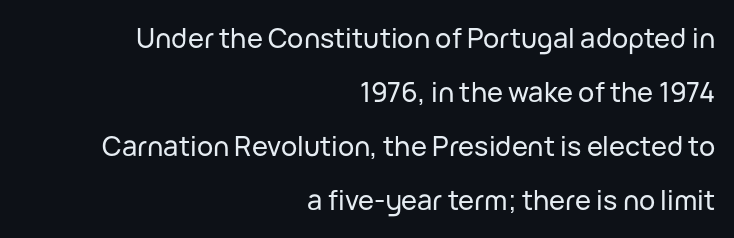
Q: Is the text italic (slanted)? A: No, it is upright.
Q: Is the text underlined? A: No.
Q: How is the paragraph aligned? A: Right-aligned.
Q: Is the spacing between letters normal or unusually wide? A: Normal.
Q: Is the spacing between lines tight, normal or loose? A: Loose.
